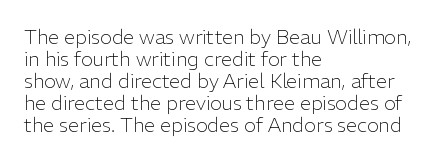
A bare baseline throughout the passage. Reading down the column, the eye jumps only a short way to each next line. Heaviness? Minimal to ordinary, like unemphasized prose. The rag falls on the right side of this text block. Characters follow at the spacing the type designer built in. Ascenders rise straight up at ninety degrees.
